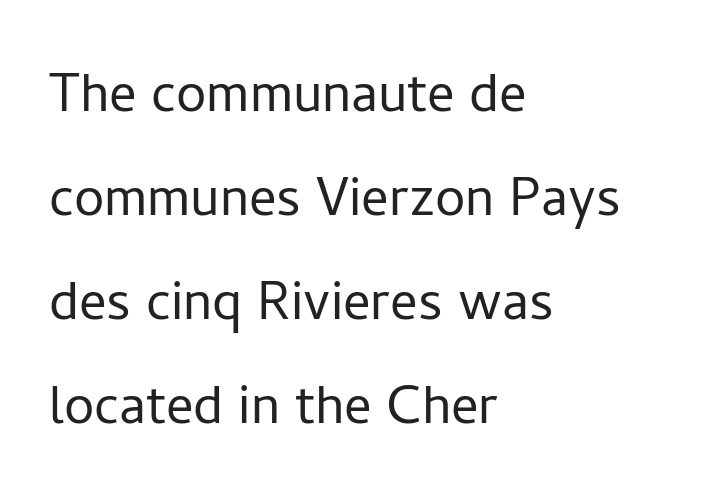
{"serif": "no", "italic": "no", "bold": "no", "weight": "light", "width": "normal", "stroke_contrast": "low", "x_height": "medium", "monospaced": "no", "underline": "no", "align": "left", "line_spacing": "normal", "line_spacing_ratio": 1.53, "letter_spacing": "normal", "letter_spacing_em": 0.0, "glyph_px": 68}
